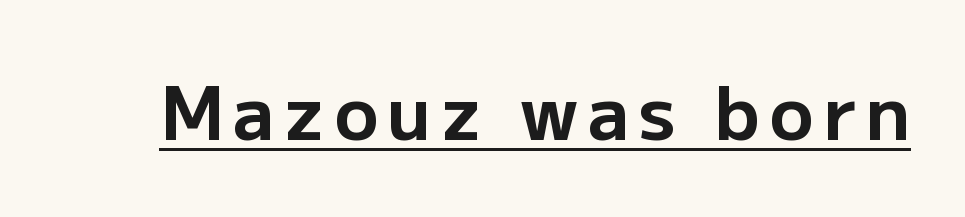
Q: Is the text bold? A: Yes.
Q: Is the text italic (slanted)? A: No, it is upright.
Q: Is the typeface a serif or a sans-serif typeface? A: Sans-serif.
Q: Is the text underlined? A: Yes.
Q: Width (condensed, normal, or wide)? A: Normal.
Q: Stroke contrast? A: Low.
Q: x-height? A: Medium.
Q: Monospaced? A: No.
